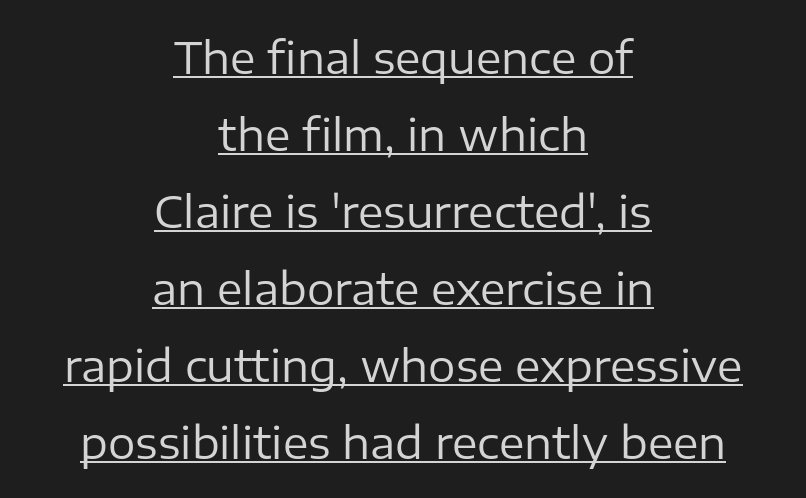
Horizontally, the lines are justified to the midpoint only. The rendering uses the underline text-decoration. Designer's note — italics off, roman on. To sum up the face: it is a sans, with no serifs. Heaviness? Minimal to ordinary, like unemphasized prose.
